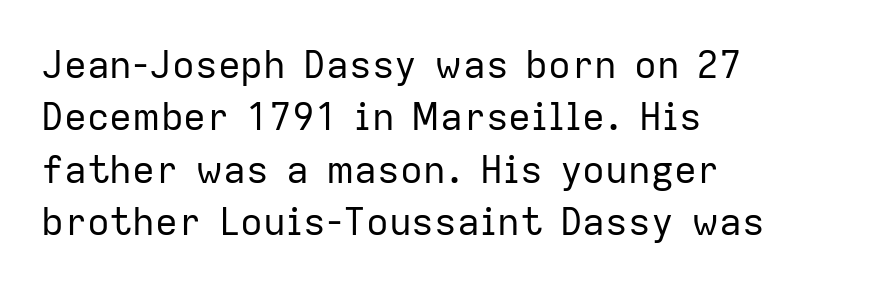
Grotesque or geometric, the face here clearly has no serifs. This sample has the flowing, uneven cadence of proportional lettering. The line texture is even and compact thanks to regular tracking. The space between consecutive lines is moderate. The text block is weighted toward the left margin, trailing off unevenly rightward. The letterforms sit at book weight or below.
